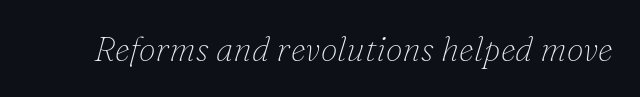
Q: Is the text bold? A: No.
Q: Is the text italic (slanted)? A: Yes, it leans right by about 16 degrees.
Q: Is the typeface a serif or a sans-serif typeface? A: Serif.
Q: Is the text underlined? A: No.
Q: Is the spacing between letters normal or unusually wide? A: Normal.
Q: Width (condensed, normal, or wide)? A: Normal.
Q: Stroke contrast? A: Low.
Q: x-height? A: Small.
Q: Monospaced? A: No.
